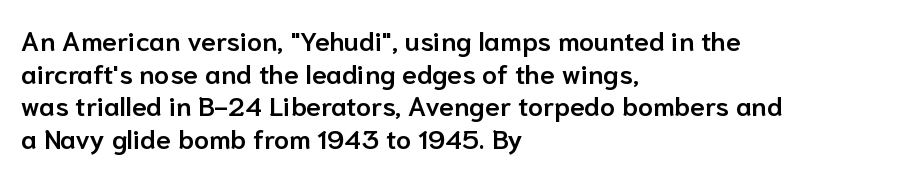
The image shows 27 px text type, upright; set left-aligned, line spacing 1.21x, normal letter spacing, not underlined.
